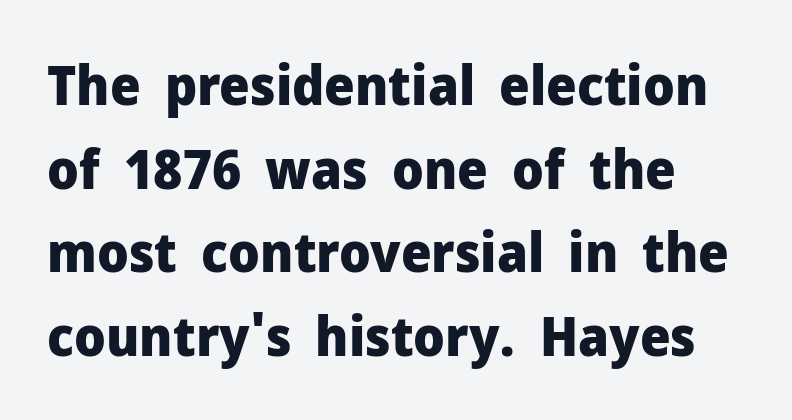
The image shows 54 px heavy sans-serif type, upright; set normal line spacing (1.55x), normal letter spacing, not underlined; low stroke contrast and a medium x-height.
